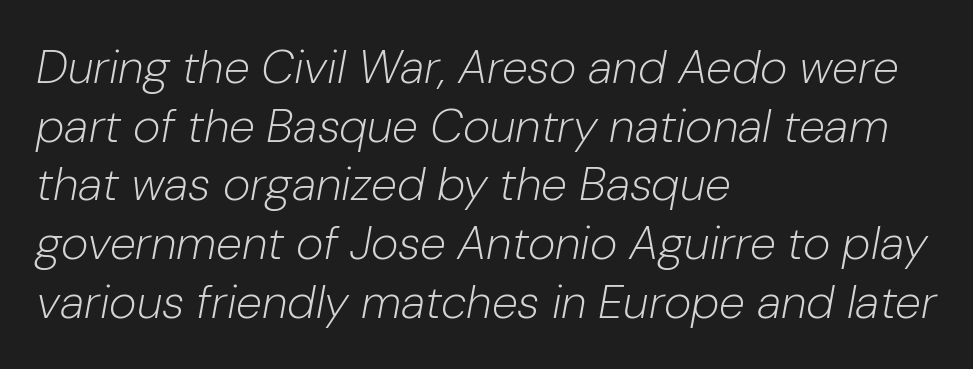
Reading down the block, your eye returns to a fixed left position each line. The specimen reads as italic at a glance. The space beneath each line is pristine and unruled. The type is set solid horizontally, with unmodified tracking.
